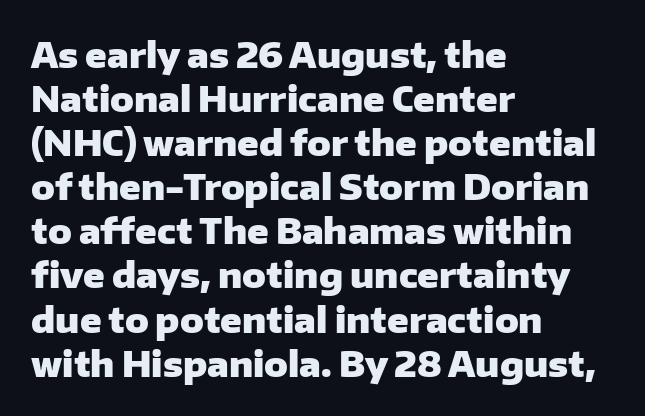
The image shows 35 px heavy sans-serif type, upright; set left-aligned, normal line spacing (1.26x), normal letter spacing, not underlined; low stroke contrast and a medium x-height.
